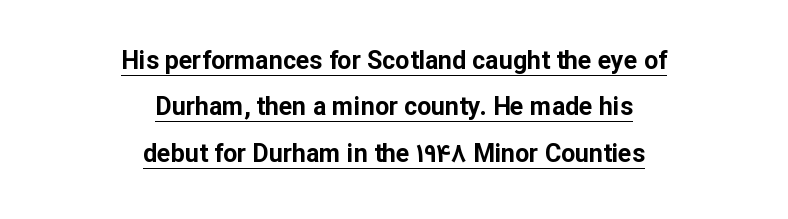
{"italic": "no", "bold": "yes", "underline": "yes", "align": "center", "line_spacing_ratio": 1.86, "letter_spacing": "normal", "letter_spacing_em": 0.0, "glyph_px": 25}
